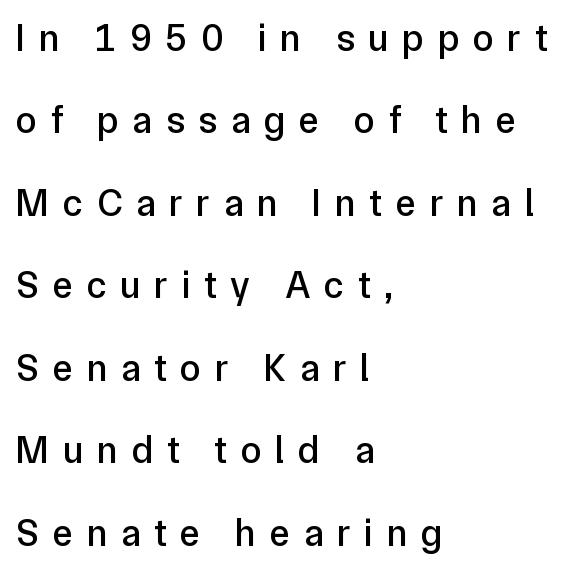
{"serif": "no", "italic": "no", "width": "normal", "stroke_contrast": "low", "x_height": "medium", "monospaced": "no", "underline": "no", "align": "left", "line_spacing": "loose", "line_spacing_ratio": 2.17, "letter_spacing": "wide", "letter_spacing_em": 0.36, "glyph_px": 38}
